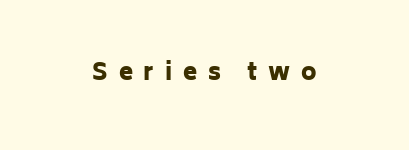
Caption: expanded tracking, letters set apart. Do the letters lean? They stand straight. Short and long lines alike share a common midpoint. Each row of text sits above clean, open space. Look at the stroke-to-counter ratio: heavy, a bold.
